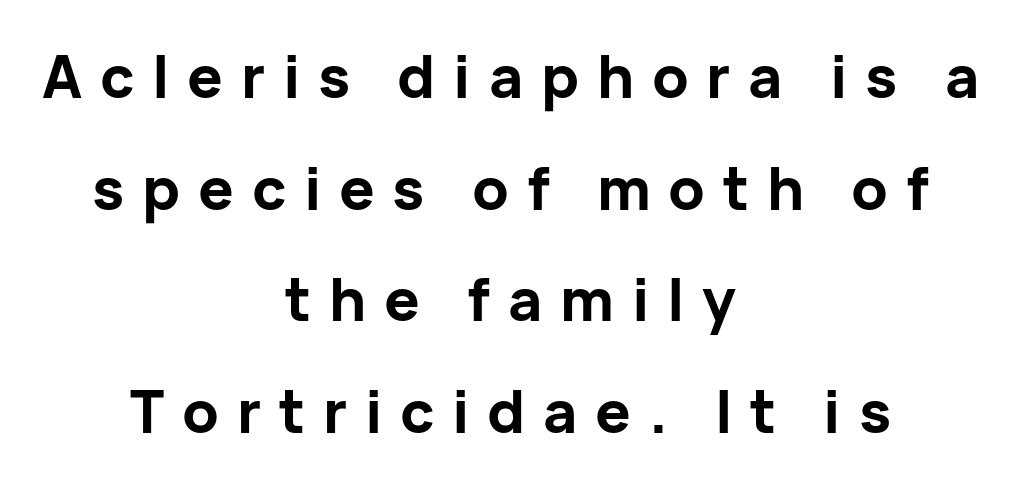
{"serif": "no", "italic": "no", "bold": "yes", "weight": "bold", "width": "normal", "stroke_contrast": "low", "x_height": "medium", "monospaced": "no", "underline": "no", "align": "center", "line_spacing_ratio": 1.89, "letter_spacing": "wide", "letter_spacing_em": 0.3, "glyph_px": 59}
